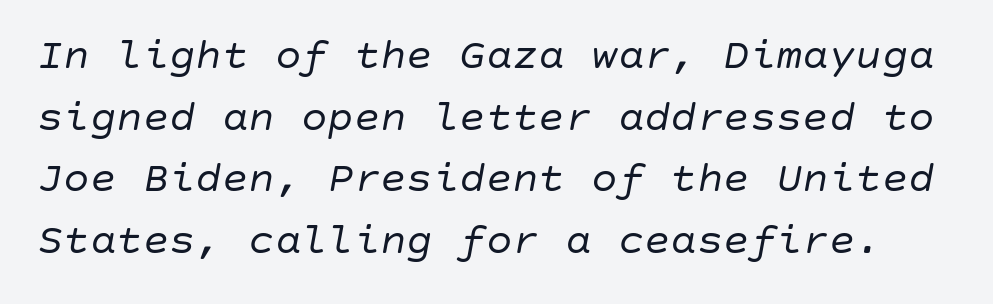
The image shows 44 px regular-weight type, italic (leaning right); set normal line spacing (1.4x), normal letter spacing, not underlined; low stroke contrast and a large x-height.
